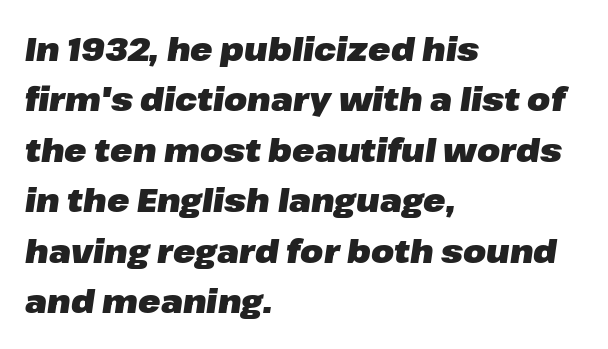
How heavy is the stroke? Heavy — this is a bold. Each letter keeps its own natural width here, so spacing adapts to shape. One glance says typical: line gaps are just what's usual. Inter-character spacing is left at the font's built-in metrics. The face used here has a pronounced slope to its letters. Type without underlining.
